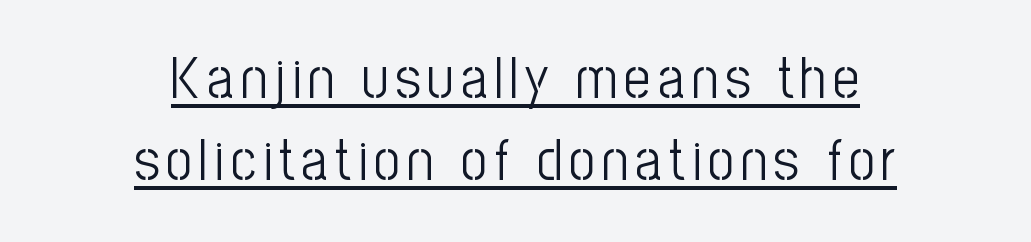
Q: Is the text bold? A: No.
Q: Is the text italic (slanted)? A: No, it is upright.
Q: Is the typeface a serif or a sans-serif typeface? A: Sans-serif.
Q: Is the text underlined? A: Yes.
Q: How is the paragraph aligned? A: Centered.
Q: Is the spacing between lines tight, normal or loose? A: Normal.
Q: Width (condensed, normal, or wide)? A: Condensed.
Q: Stroke contrast? A: Low.
Q: x-height? A: Medium.
Q: Monospaced? A: No.
